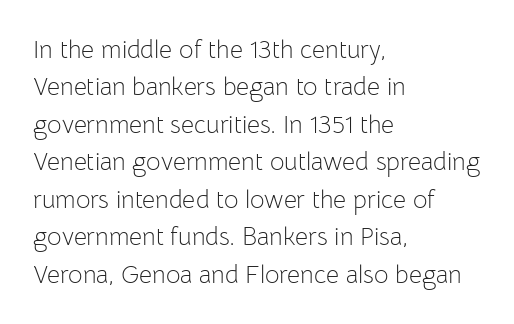
In CSS terms this would be text-align: left. Descenders are the only things crossing below the line. One glance says typical: line gaps are just what's usual. This is the regular roman posture of the typeface.
